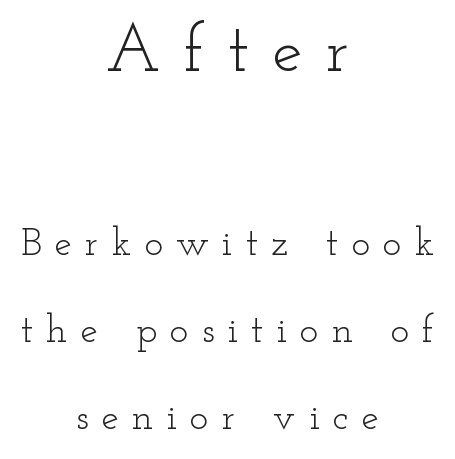
{"serif": "yes", "italic": "no", "bold": "no", "weight": "light", "width": "wide", "stroke_contrast": "low", "x_height": "small", "monospaced": "no", "underline": "no", "align": "center", "line_spacing": "loose", "line_spacing_ratio": 2.22, "letter_spacing": "wide", "letter_spacing_em": 0.34, "larger_block": "first", "size_ratio": 1.74, "glyph_px": 68}
